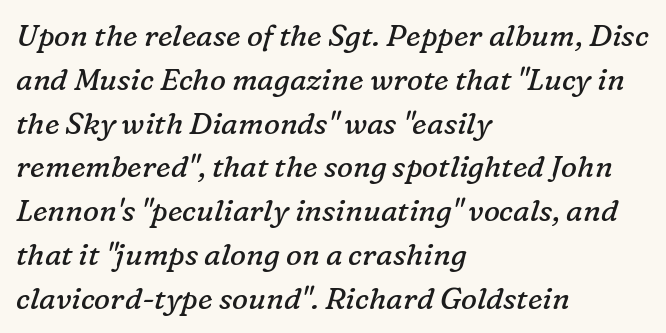
The image shows 30 px regular-weight serif type, italic (leaning right); set left-aligned, normal line spacing (1.46x), normal letter spacing, not underlined; low stroke contrast and a medium x-height.
